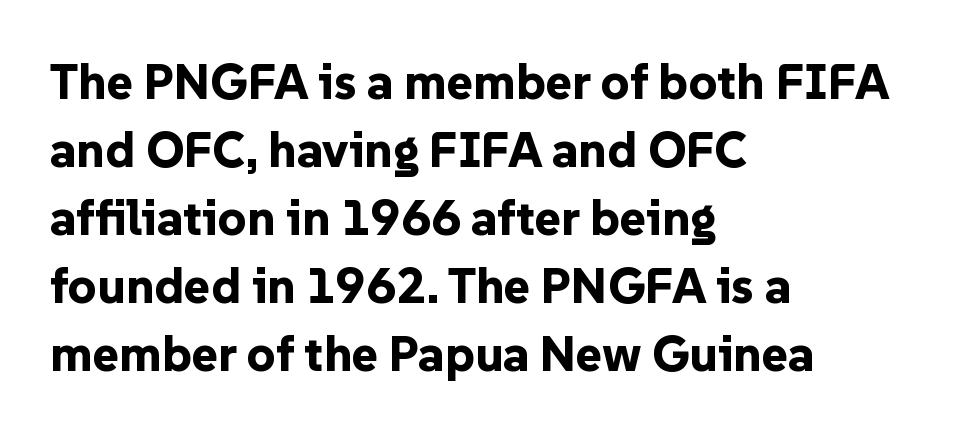
Visually the block forms a straight wall on the left and a jagged coastline on the right. The typesetting leans heavy: a genuine bold. Rendered with straight, roman letterforms. These lines are rendered in a variable-pitch font.
